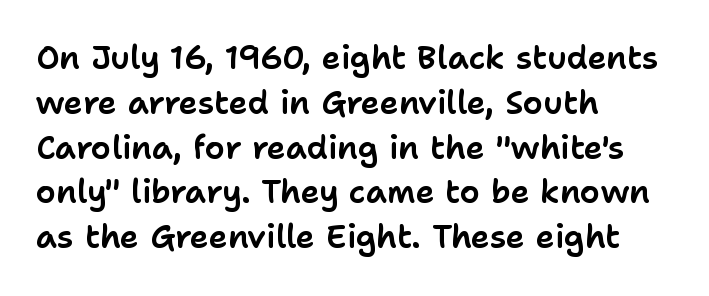
Q: Is the text italic (slanted)? A: No, it is upright.
Q: Is the typeface a serif or a sans-serif typeface? A: Sans-serif.
Q: Is the text underlined? A: No.
Q: How is the paragraph aligned? A: Left-aligned.
Q: Is the spacing between letters normal or unusually wide? A: Normal.
Q: Is the spacing between lines tight, normal or loose? A: Normal.
Q: Width (condensed, normal, or wide)? A: Normal.
Q: Stroke contrast? A: Low.
Q: x-height? A: Medium.
Q: Monospaced? A: No.
